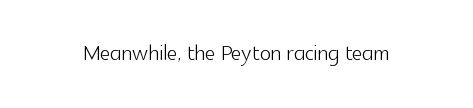
The image shows 29 px light sans-serif type, upright; set normal letter spacing, not underlined; a medium x-height.
